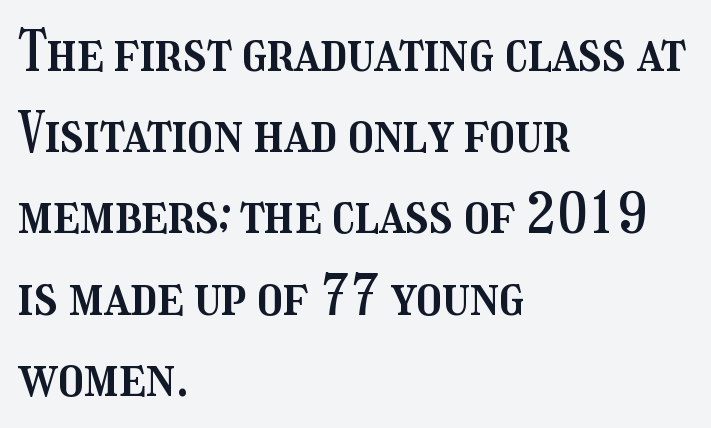
The image shows 56 px condensed type, upright; set left-aligned, normal line spacing (1.45x), normal letter spacing, not underlined; medium stroke contrast and a medium x-height.
